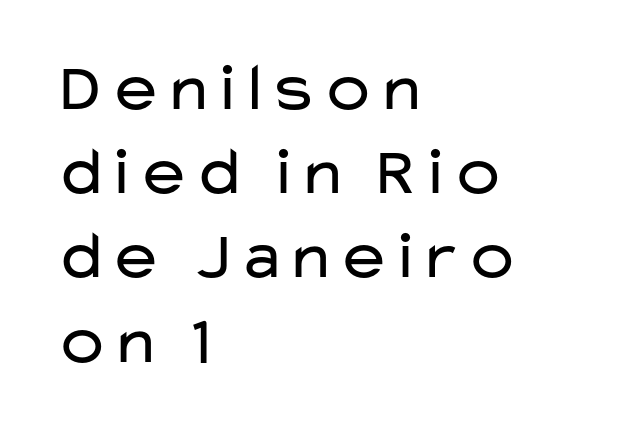
The gaps between neighbouring characters are ordinary and unremarkable. The paragraph has a hard left edge and a soft right edge. The baseline area is clear. Heaviness? Minimal to ordinary, like unemphasized prose.
